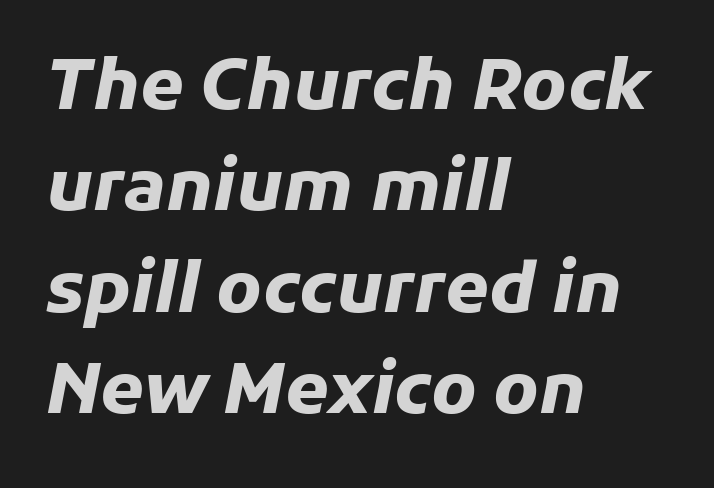
The image shows 70 px heavy type, italic (leaning right); set left-aligned, normal line spacing (1.45x), normal letter spacing, not underlined; low stroke contrast and a medium x-height.
